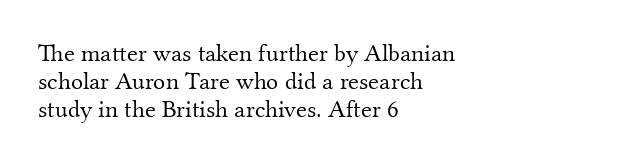
The paragraph shown leans on its left margin. Cramped leading. Is this a heavy cut? Hardly; it is regular or lighter. A typesetter would mark this as roman, not italic. A bare baseline throughout the passage. The line texture is even and compact thanks to regular tracking.
